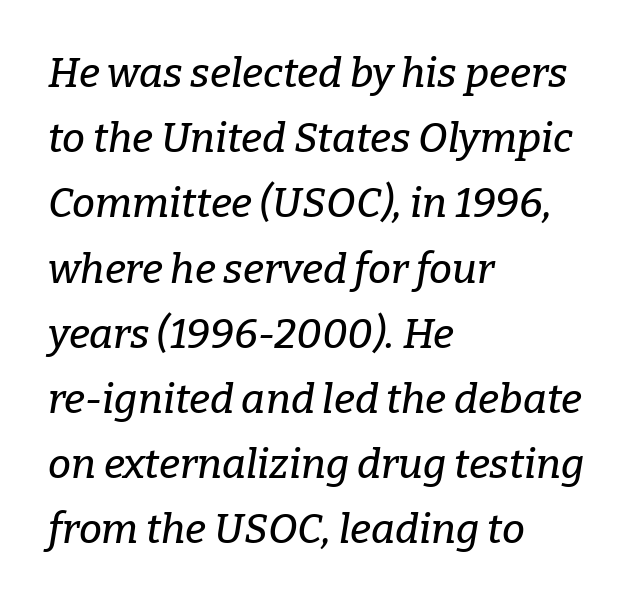
Type style note: has serifs. The horizontal fit of the characters is conventional and even. Descenders hang freely into open space. The rendering uses natural spacing where letterforms have individual widths.
